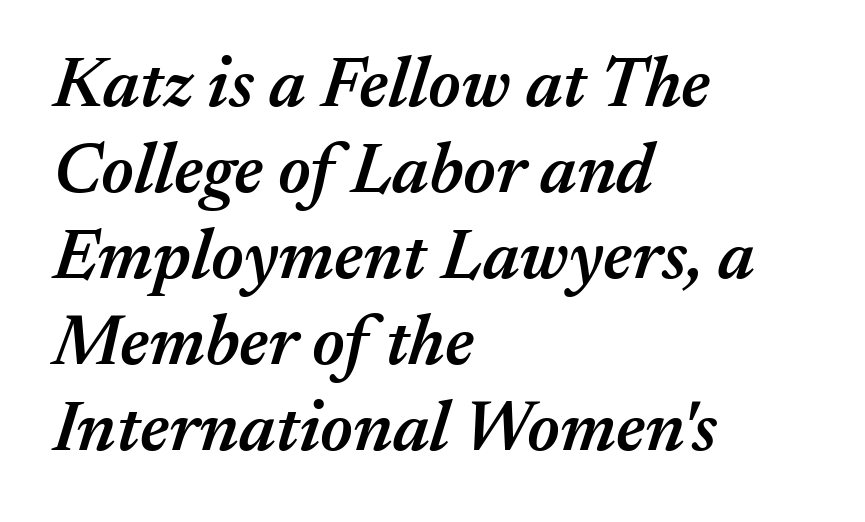
The image shows 71 px semibold type, italic (leaning right); set left-aligned, line spacing 1.21x, normal letter spacing, not underlined; medium stroke contrast and a medium x-height.
